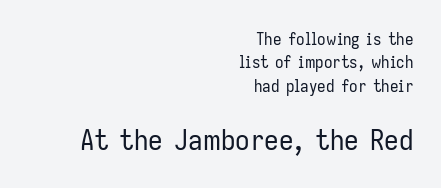
Q: Is the text bold? A: No.
Q: Is the text italic (slanted)? A: No, it is upright.
Q: Is the typeface a serif or a sans-serif typeface? A: Sans-serif.
Q: Is the text underlined? A: No.
Q: How is the paragraph aligned? A: Right-aligned.
Q: Is the spacing between letters normal or unusually wide? A: Normal.
Q: Is the spacing between lines tight, normal or loose? A: Normal.
Q: Which block of text is set in a larger size, the first (top) or the second (bottom)? A: The second (bottom) one.
Q: Width (condensed, normal, or wide)? A: Condensed.
Q: Stroke contrast? A: Low.
Q: x-height? A: Medium.
Q: Monospaced? A: No.
